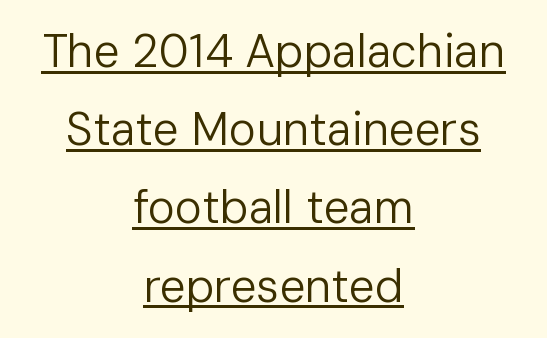
Each word holds together tightly as a unit, with standard inter-letter gaps. A typesetter would mark this as roman, not italic. Leftover space on each line is divided equally before and after the words. Grotesque or geometric, the face here clearly has no serifs. Notice how a bar underscores the lettering throughout. Nothing heavy about these letters — not bold at all.
